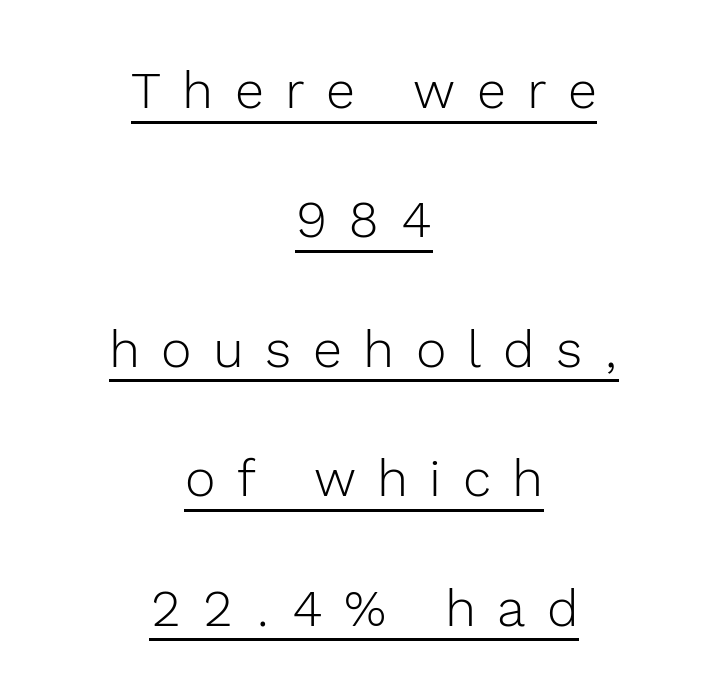
Unlike a traditional serif, this face leaves its strokes unadorned. Caption: expanded tracking, letters set apart. A student would call this center alignment; a typographer would say set centered. Character widths vary here, with narrow letters taking less room than wide ones.
